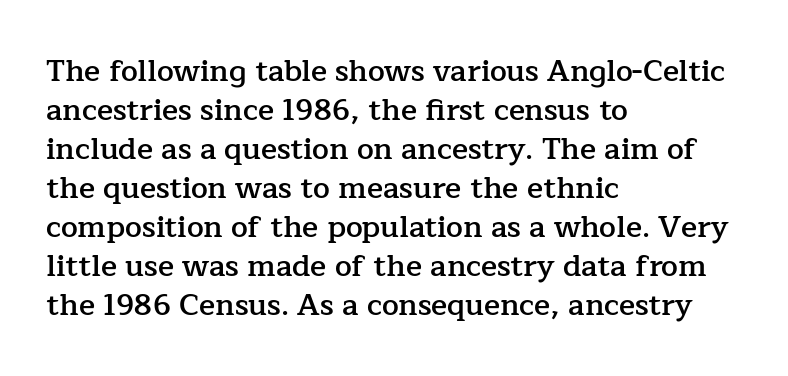
Q: Is the text bold? A: Semi-bold.
Q: Is the text italic (slanted)? A: No, it is upright.
Q: Is the typeface a serif or a sans-serif typeface? A: Serif.
Q: Is the text underlined? A: No.
Q: How is the paragraph aligned? A: Left-aligned.
Q: Is the spacing between letters normal or unusually wide? A: Normal.
Q: Is the spacing between lines tight, normal or loose? A: Normal.
Q: Width (condensed, normal, or wide)? A: Normal.
Q: Stroke contrast? A: Low.
Q: x-height? A: Medium.
Q: Monospaced? A: No.
